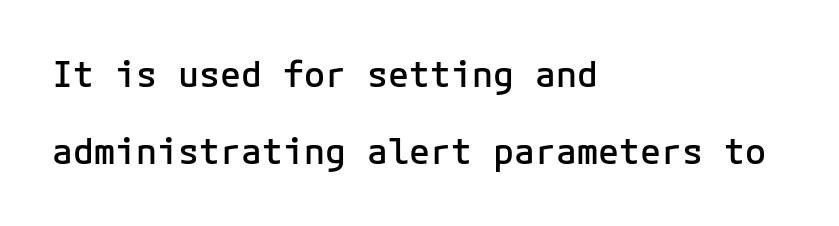
{"serif": "no", "italic": "no", "bold": "semi", "weight": "semibold", "width": "normal", "stroke_contrast": "low", "x_height": "medium", "monospaced": "yes", "underline": "no", "align": "left", "line_spacing": "loose", "line_spacing_ratio": 2.21, "letter_spacing": "normal", "letter_spacing_em": 0.0, "glyph_px": 35}
